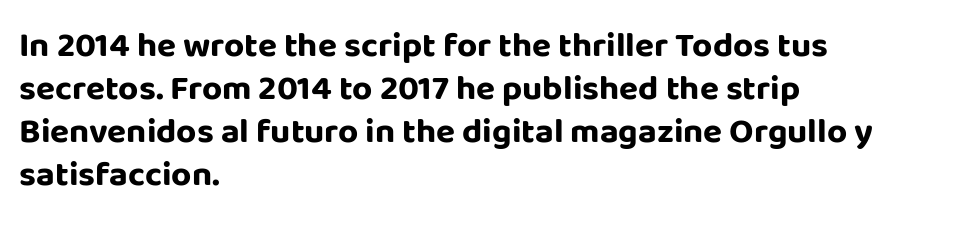
This rendering features lettering with no underline. Observe the absence of serifs on each vertical stroke in this sample. This sample is left-justified, so line endings fall wherever the words run out. The passage shown is typed in a proportional face where columns would drift. Characters remain perfectly vertical along every line. There is no visible air inserted between adjacent glyphs.
